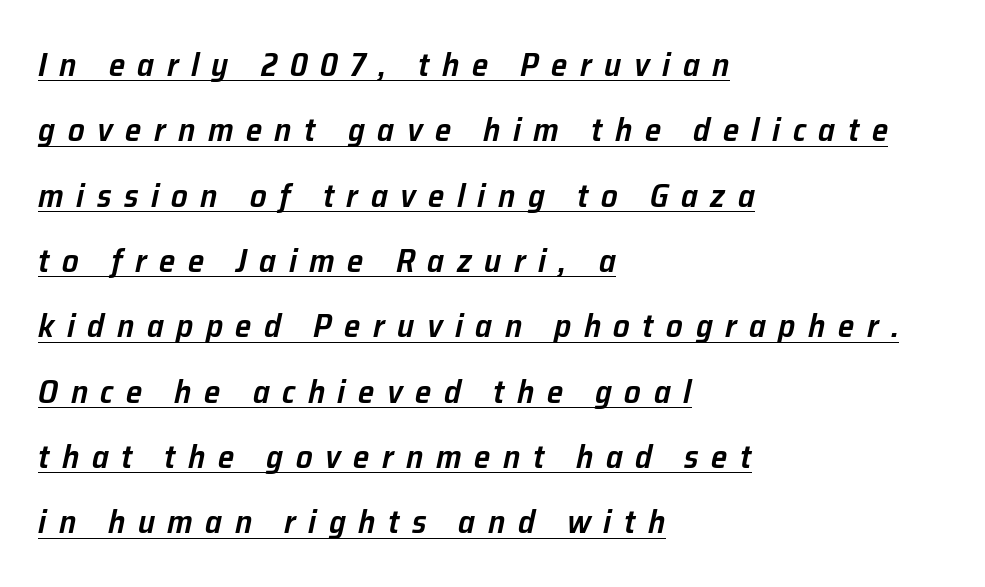
The image shows 33 px semibold type, italic (leaning right); set left-aligned, loose line spacing (1.98x), unusually wide letter spacing (+0.38 em), underlined; low stroke contrast and a medium x-height.
